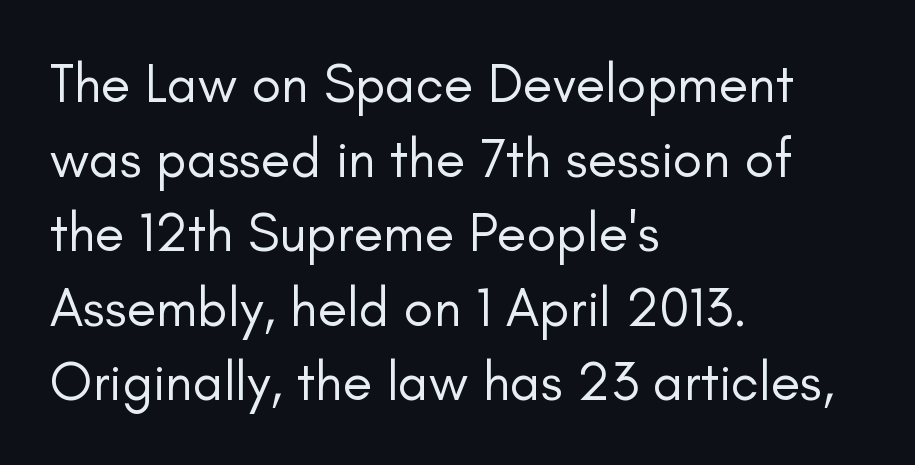
Q: Is the text bold? A: No.
Q: Is the text italic (slanted)? A: No, it is upright.
Q: Is the typeface a serif or a sans-serif typeface? A: Sans-serif.
Q: Is the text underlined? A: No.
Q: How is the paragraph aligned? A: Left-aligned.
Q: Is the spacing between letters normal or unusually wide? A: Normal.
Q: Is the spacing between lines tight, normal or loose? A: Normal.
Q: Width (condensed, normal, or wide)? A: Normal.
Q: Stroke contrast? A: Low.
Q: x-height? A: Small.
Q: Monospaced? A: No.
